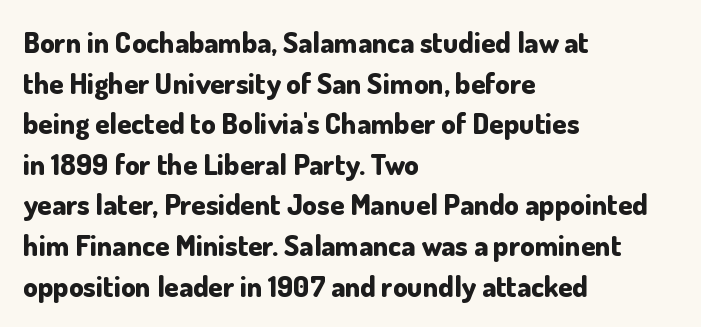
One glance says typical: line gaps are just what's usual. Examine the stroke ends and you'll find no serifs. How are the letters spaced? Ordinarily, with no added tracking. The ragged edge is on the right, which tells us the setting is flush left. Typographic density is high because the face is bold. Vertical strokes here are truly vertical.
